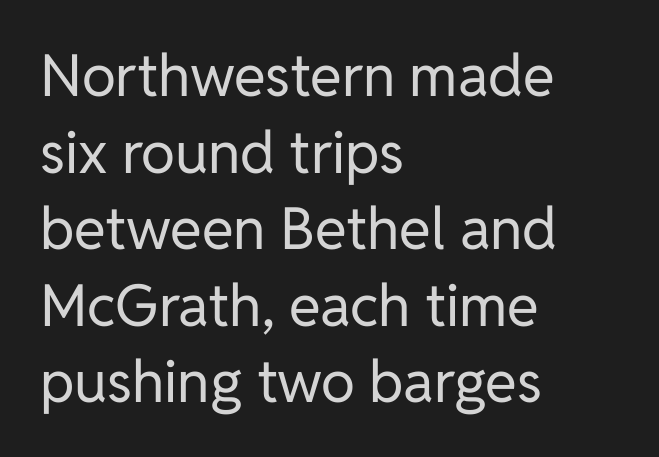
Q: Is the text bold? A: No.
Q: Is the text italic (slanted)? A: No, it is upright.
Q: Is the typeface a serif or a sans-serif typeface? A: Sans-serif.
Q: Is the text underlined? A: No.
Q: How is the paragraph aligned? A: Left-aligned.
Q: Is the spacing between letters normal or unusually wide? A: Normal.
Q: Is the spacing between lines tight, normal or loose? A: Normal.
Q: Width (condensed, normal, or wide)? A: Normal.
Q: Stroke contrast? A: Low.
Q: x-height? A: Medium.
Q: Monospaced? A: No.
